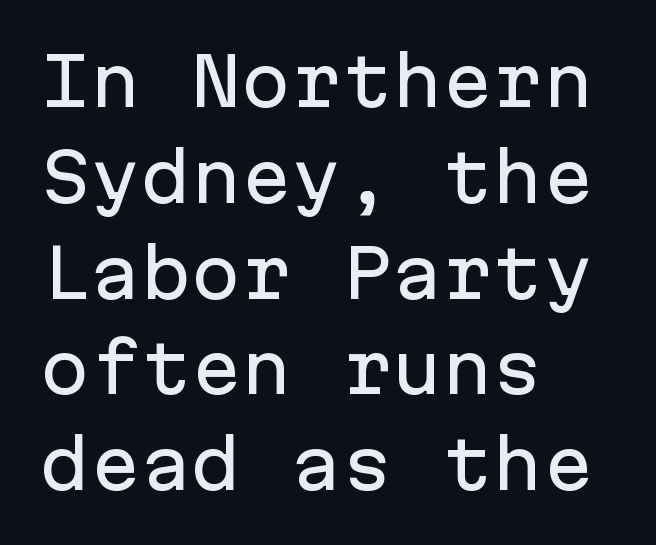
Do the characters align in a grid? Yes, the font is monospaced. Type without underlining. Successive baselines arrive at the customary interval. The text was rendered using a sans face with plain stroke endings. A typesetter would mark this as roman, not italic.
